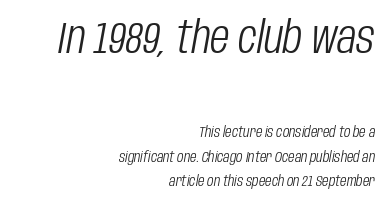
Q: Is the text bold? A: No.
Q: Is the text italic (slanted)? A: Yes, it leans right by about 10 degrees.
Q: Is the text underlined? A: No.
Q: How is the paragraph aligned? A: Right-aligned.
Q: Is the spacing between letters normal or unusually wide? A: Normal.
Q: Is the spacing between lines tight, normal or loose? A: Normal.
Q: Which block of text is set in a larger size, the first (top) or the second (bottom)? A: The first (top) one.
Q: Width (condensed, normal, or wide)? A: Condensed.
Q: Stroke contrast? A: Low.
Q: x-height? A: Large.
Q: Monospaced? A: No.
